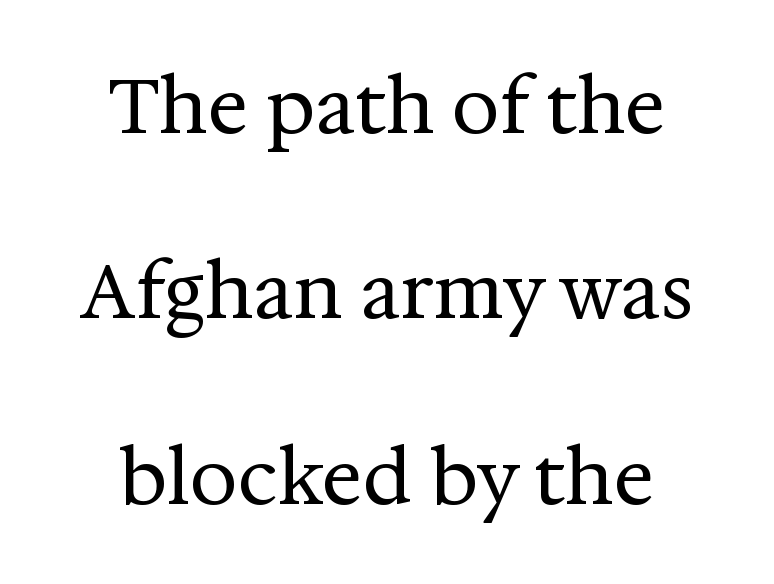
Proportional: the letters do not fall into vertical columns. Nothing unusual about the tracking: characters are spaced as the font intends. A student would call this center alignment; a typographer would say set centered. Designer's note — italics off, roman on.
